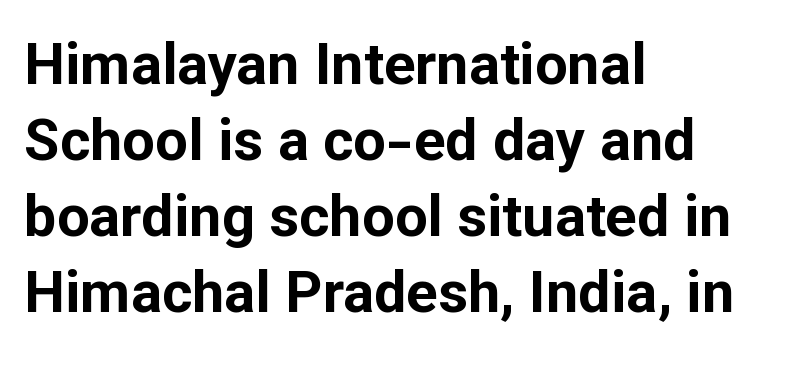
Q: Is the text bold? A: Yes.
Q: Is the text italic (slanted)? A: No, it is upright.
Q: Is the typeface a serif or a sans-serif typeface? A: Sans-serif.
Q: Is the text underlined? A: No.
Q: How is the paragraph aligned? A: Left-aligned.
Q: Is the spacing between letters normal or unusually wide? A: Normal.
Q: Is the spacing between lines tight, normal or loose? A: Normal.
Q: Width (condensed, normal, or wide)? A: Normal.
Q: Stroke contrast? A: Low.
Q: x-height? A: Medium.
Q: Monospaced? A: No.
